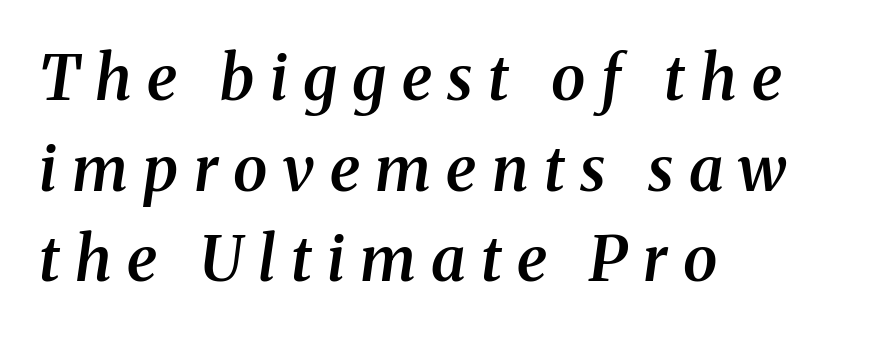
{"serif": "yes", "italic": "yes", "lean": "right", "slant_degrees": 8, "bold": "semi", "weight": "semibold", "width": "normal", "stroke_contrast": "medium", "x_height": "medium", "monospaced": "no", "underline": "no", "align": "left", "line_spacing": "normal", "line_spacing_ratio": 1.46, "letter_spacing": "wide", "letter_spacing_em": 0.25, "glyph_px": 62}
